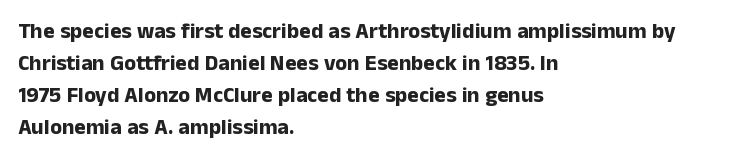
These lines were composed using upright roman letters. Bare-footed words on every line. The vertical gap from one line to the next is medium. Leftover space on each line is placed entirely after the last word. The line texture is even and compact thanks to regular tracking.
